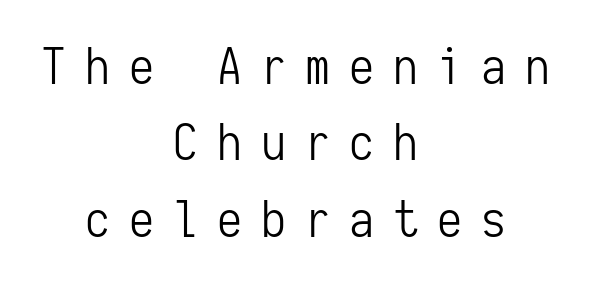
Q: Is the text bold? A: No.
Q: Is the text italic (slanted)? A: No, it is upright.
Q: Is the typeface a serif or a sans-serif typeface? A: Sans-serif.
Q: Is the text underlined? A: No.
Q: How is the paragraph aligned? A: Centered.
Q: Is the spacing between letters normal or unusually wide? A: Unusually wide.
Q: Is the spacing between lines tight, normal or loose? A: Normal.
Q: Width (condensed, normal, or wide)? A: Condensed.
Q: Stroke contrast? A: Low.
Q: x-height? A: Medium.
Q: Monospaced? A: Yes.
